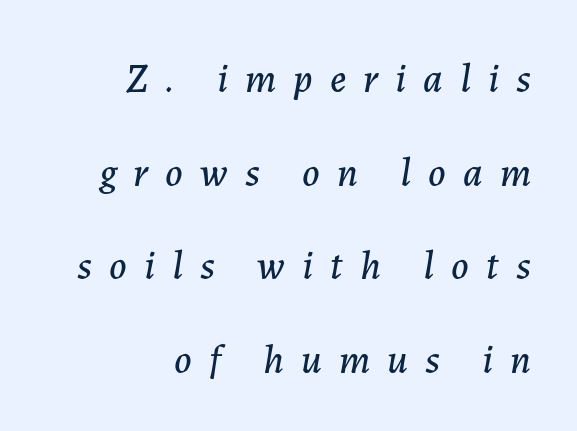
Q: Is the text italic (slanted)? A: Yes, it leans right by about 7 degrees.
Q: Is the text underlined? A: No.
Q: How is the paragraph aligned? A: Right-aligned.
Q: Is the spacing between letters normal or unusually wide? A: Unusually wide.
Q: Is the spacing between lines tight, normal or loose? A: Loose.
Q: Width (condensed, normal, or wide)? A: Normal.
Q: Stroke contrast? A: Low.
Q: x-height? A: Medium.
Q: Monospaced? A: No.
